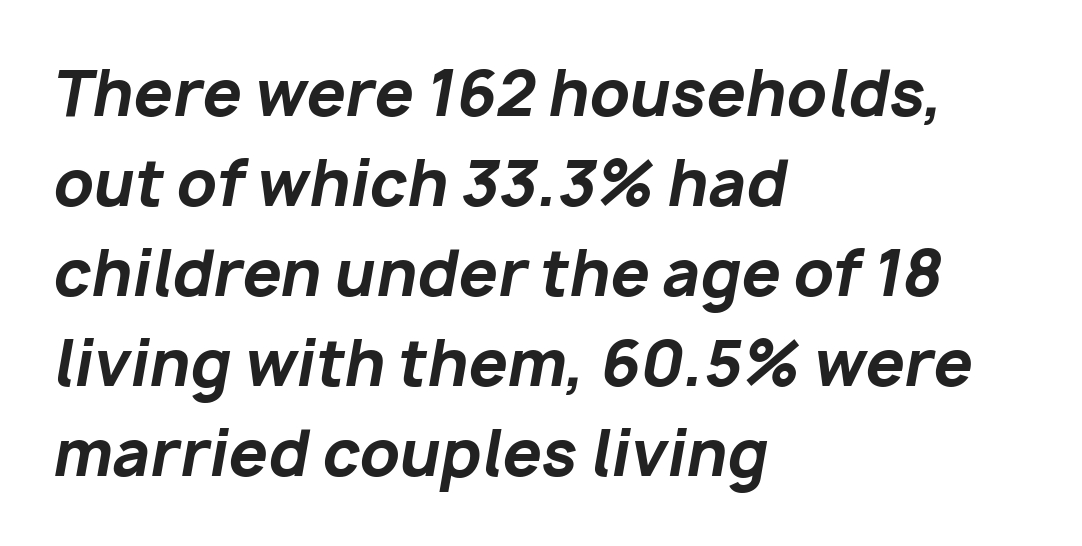
The image shows 62 px bold type, italic (leaning right); set left-aligned, normal line spacing (1.45x), normal letter spacing, not underlined; low stroke contrast and a medium x-height.
